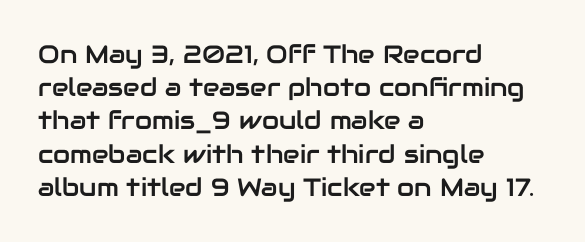
Q: Is the text italic (slanted)? A: No, it is upright.
Q: Is the text underlined? A: No.
Q: How is the paragraph aligned? A: Left-aligned.
Q: Is the spacing between letters normal or unusually wide? A: Normal.
Q: Is the spacing between lines tight, normal or loose? A: Normal.
